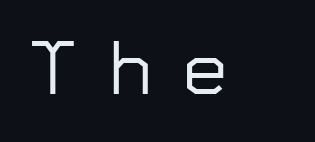
{"serif": "no", "italic": "no", "width": "normal", "stroke_contrast": "low", "x_height": "medium", "monospaced": "no", "underline": "no", "letter_spacing": "wide", "letter_spacing_em": 0.44, "glyph_px": 76}
